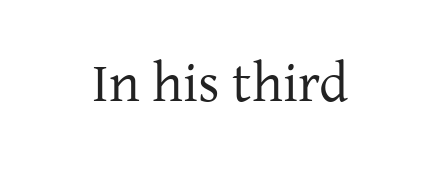
Q: Is the text bold? A: No.
Q: Is the text italic (slanted)? A: No, it is upright.
Q: Is the typeface a serif or a sans-serif typeface? A: Serif.
Q: Is the text underlined? A: No.
Q: Is the spacing between letters normal or unusually wide? A: Normal.
Q: Width (condensed, normal, or wide)? A: Normal.
Q: Stroke contrast? A: Low.
Q: x-height? A: Medium.
Q: Monospaced? A: No.
